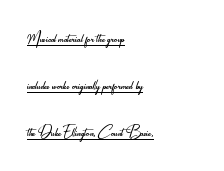
Tracking here is standard; glyphs follow each other at the usual distance. Is the block centered? No — it sits flush against the left margin. Quick note: underline on. No chunkiness to these letters — they're not bold. Honestly, the rows look like they've been pulled way apart.
